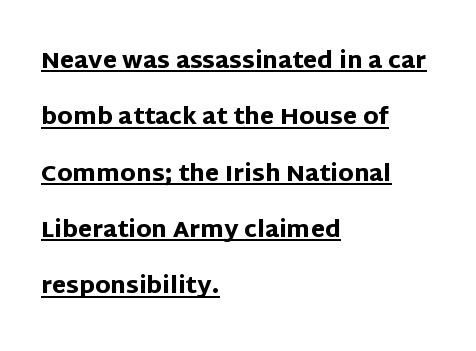
{"italic": "no", "bold": "yes", "underline": "yes", "align": "left", "line_spacing": "loose", "line_spacing_ratio": 2.45, "letter_spacing": "normal", "letter_spacing_em": 0.0, "glyph_px": 23}
